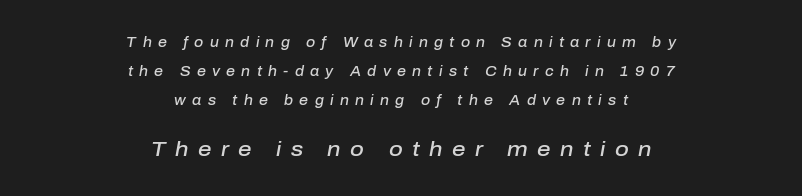
The image shows 21 px text type, italic (leaning right); set centered, loose line spacing (2.06x), unusually wide letter spacing (+0.45 em), not underlined; the second (bottom) block is 1.5x larger.
